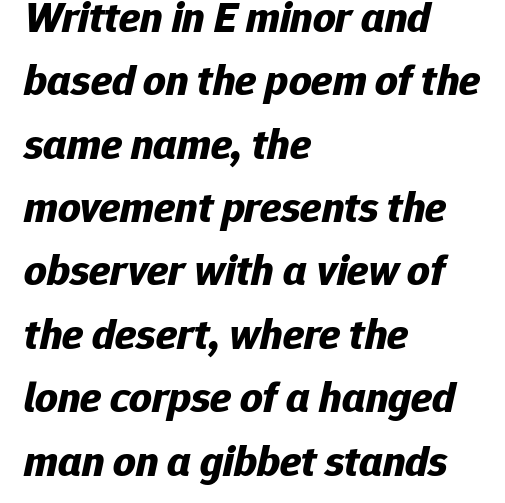
The image shows 44 px bold type, italic (leaning right); set left-aligned, normal line spacing (1.44x), normal letter spacing, not underlined; low stroke contrast and a medium x-height.
